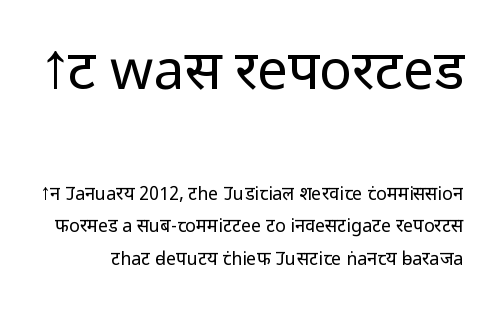
Is this a fixed-width face? No — the glyphs have proportional, varying widths. The gap between lines stays unmarked. Each stroke keeps to a modest, everyday thickness or less. These two chunks differ in scale, with the top chunk taking the larger measure. A sans-serif font was chosen for this passage. Spacing between characters is what you'd get straight out of the box.
